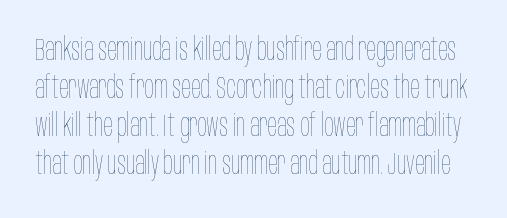
These lines keep a tight, regular rhythm from letter to letter. Rule under the text: the space is simply empty. The face used here is proportionally spaced, like ordinary book or web type. This is not heavy type; no bold has been used.
